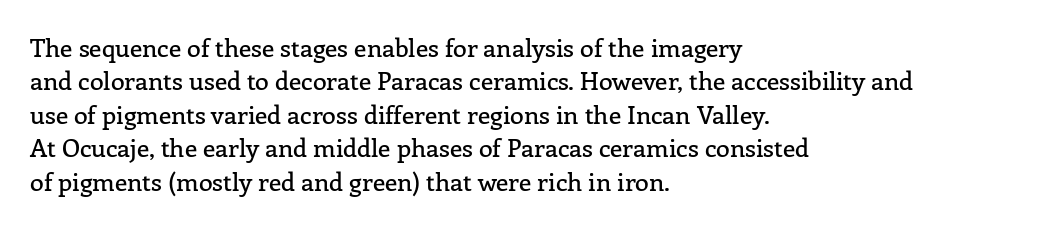
Q: Is the text italic (slanted)? A: No, it is upright.
Q: Is the text underlined? A: No.
Q: How is the paragraph aligned? A: Left-aligned.
Q: Is the spacing between letters normal or unusually wide? A: Normal.
Q: Is the spacing between lines tight, normal or loose? A: Normal.
